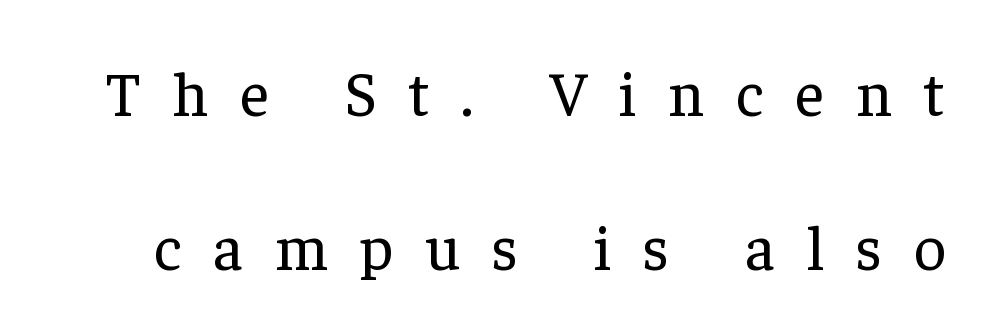
The words here are not underlined. The horizontal fit of the characters is loose and conspicuously gappy. Weight: not bold — regular or lighter. The letters stand upright; this is a roman face.
